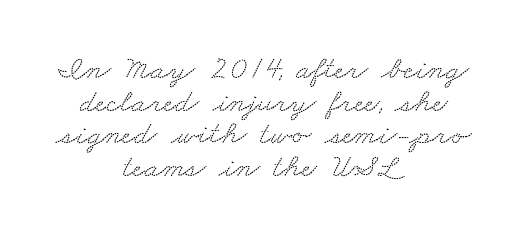
The image shows 33 px wide type; set centered, tight line spacing (0.99x), normal letter spacing, not underlined; low stroke contrast and a small x-height.
